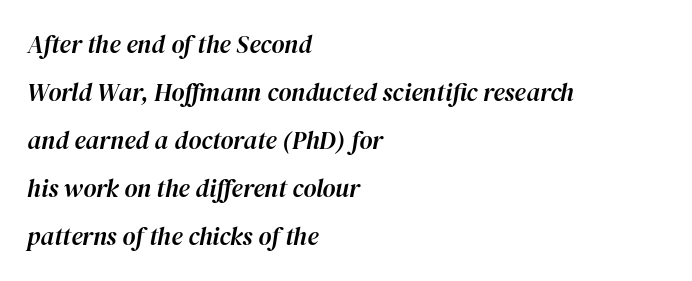
The face used here has a pronounced slope to its letters. If you measured baseline to baseline, you'd find a long distance. Layout note: lines flush left. Inter-character spacing is left at the font's built-in metrics. Unmarked baselines from the first word to the last.
